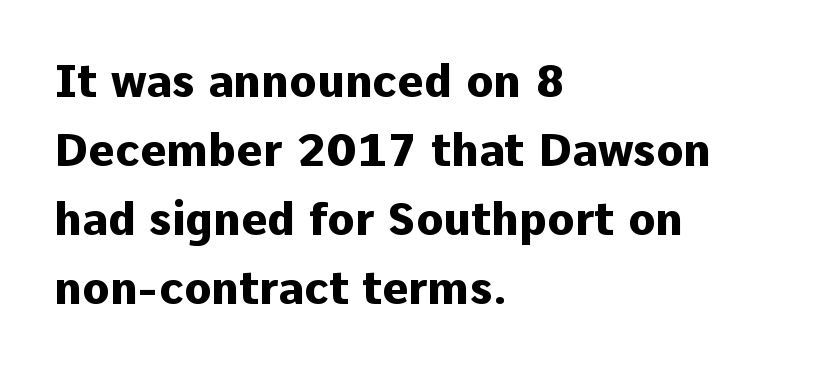
Students, note that the glyphs here touch the page at normal intervals. Is there much room between lines? A standard amount, neither cramped nor airy. If you drew a line through each stem, it would be perfectly vertical. The specimen omits any rule beneath the text block's lines.
